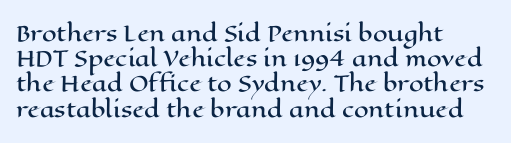
{"italic": "no", "underline": "no", "align": "left", "line_spacing_ratio": 1.2, "letter_spacing": "normal", "letter_spacing_em": 0.0, "glyph_px": 21}
